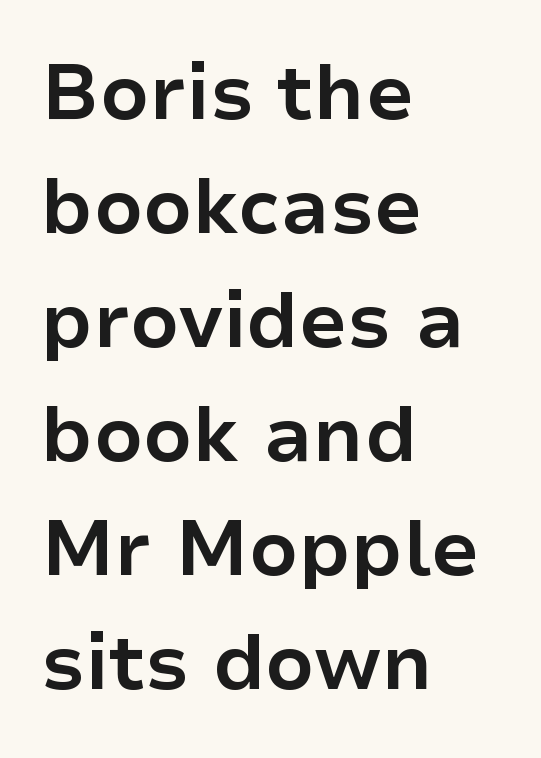
{"serif": "no", "italic": "no", "bold": "yes", "weight": "bold", "width": "normal", "stroke_contrast": "low", "x_height": "medium", "monospaced": "no", "underline": "no", "align": "left", "line_spacing": "normal", "line_spacing_ratio": 1.48, "letter_spacing": "normal", "letter_spacing_em": 0.0, "glyph_px": 77}
